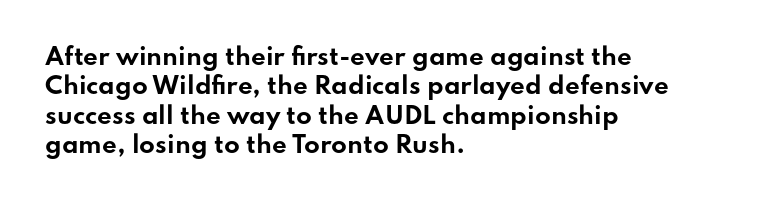
The image shows 23 px bold type, upright; set left-aligned, normal line spacing (1.28x), normal letter spacing, not underlined.
